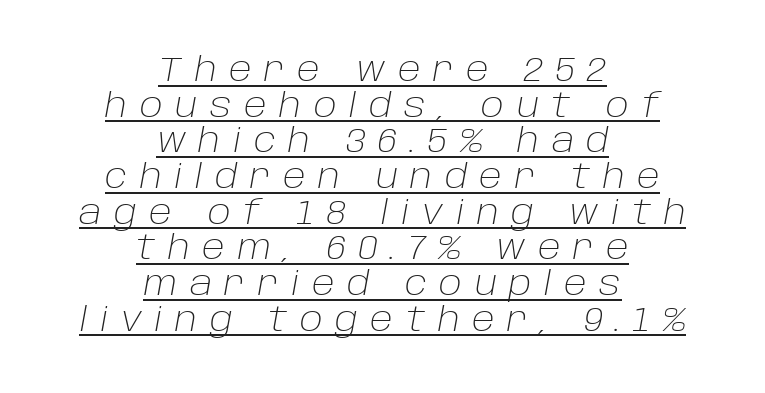
The image shows 34 px light type, italic (leaning right); set centered, tight line spacing (1.05x), unusually wide letter spacing (+0.37 em), underlined; low stroke contrast and a large x-height.
